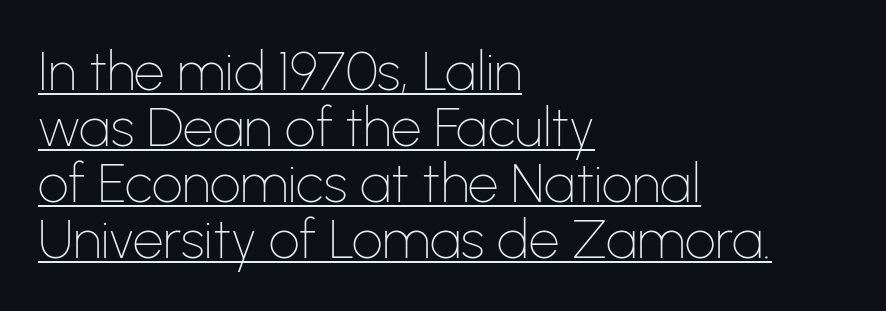
The image shows 54 px thin sans-serif type, upright; set left-aligned, tight line spacing (1.04x), normal letter spacing, underlined; low stroke contrast and a medium x-height.
